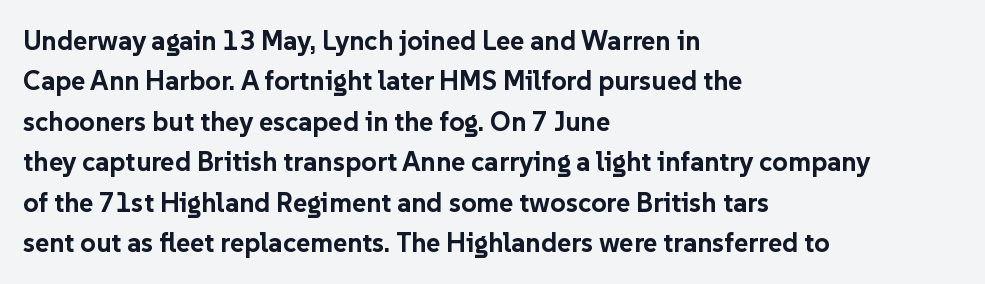
Look at the tracking — it's just the regular setting, nothing added. A classic flush-left, rag-right setting is used for this passage. Lines of text with bare space underneath. The font's upright variant was chosen for this text.
